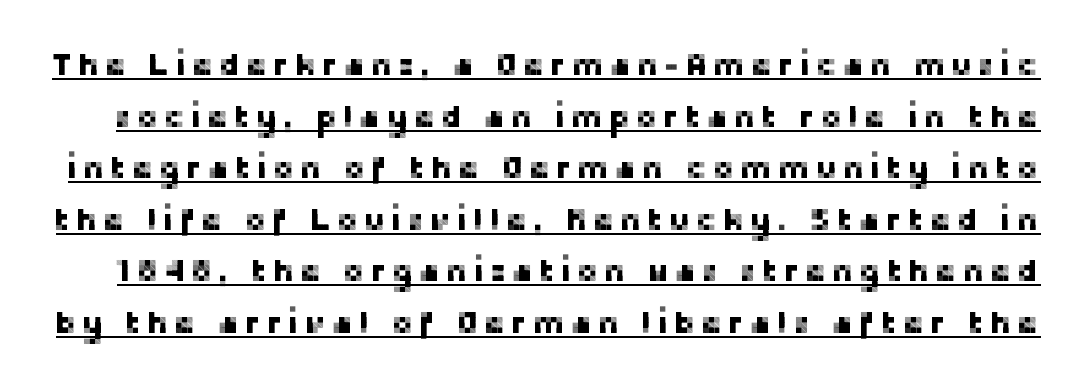
Q: Is the text italic (slanted)? A: No, it is upright.
Q: Is the typeface a serif or a sans-serif typeface? A: Sans-serif.
Q: Is the text underlined? A: Yes.
Q: Is the spacing between lines tight, normal or loose? A: Normal.
Q: Width (condensed, normal, or wide)? A: Normal.
Q: Stroke contrast? A: Low.
Q: x-height? A: Medium.
Q: Monospaced? A: No.
